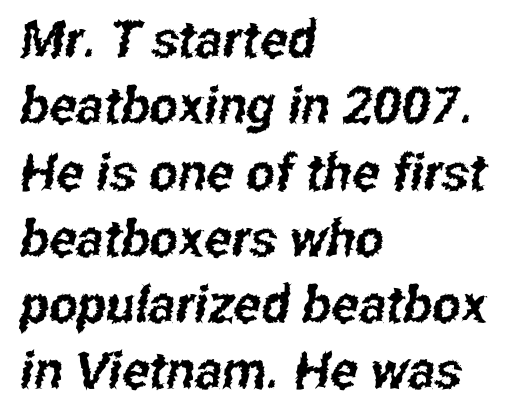
This rendering features lettering with no underline. Spacing verdict: proportional, widths tailored to each character. This rendering employs a face without finishing strokes, i.e., a sans-serif. Each word holds together tightly as a unit, with standard inter-letter gaps. The leading is moderate, giving the passage an even texture. Compared with a centered layout, this one pins lines to the left instead.
